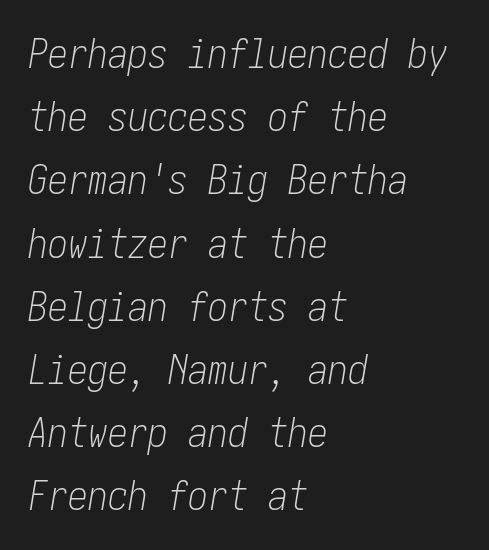
The image shows 40 px light, condensed type, italic (leaning right); set left-aligned, normal line spacing (1.58x), normal letter spacing, not underlined; low stroke contrast and a medium x-height.
